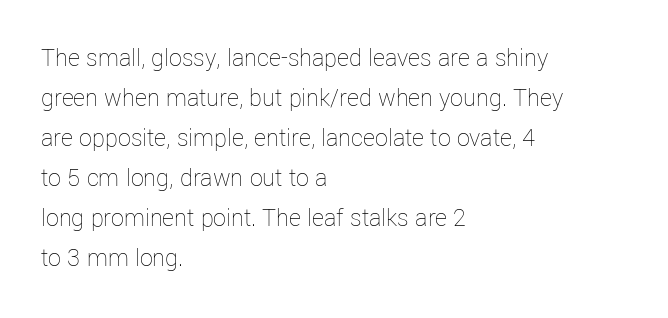
{"italic": "no", "bold": "no", "underline": "no", "align": "left", "line_spacing": "normal", "line_spacing_ratio": 1.54, "letter_spacing": "normal", "letter_spacing_em": 0.0, "glyph_px": 26}
